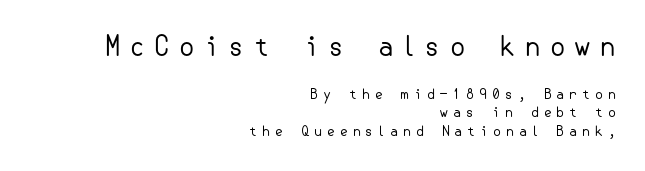
The image shows 27 px text type, upright; set right-aligned, normal line spacing (1.29x), unusually wide letter spacing (+0.3 em), not underlined; the first (top) block is 1.93x larger.
